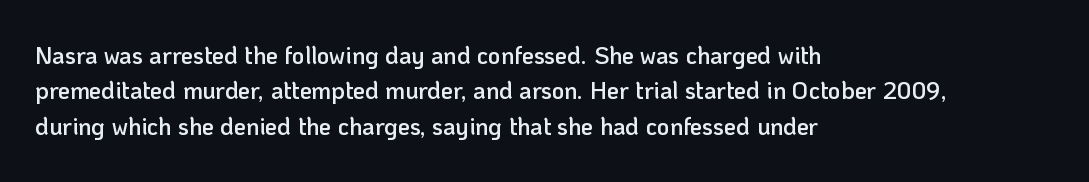
A fair bit of extra ink — the face is semibold, not bold. A roman cut, with each character standing at attention. The ragged edge is on the right, which tells us the setting is flush left. Leading: standard. The area under the type is left untouched.
